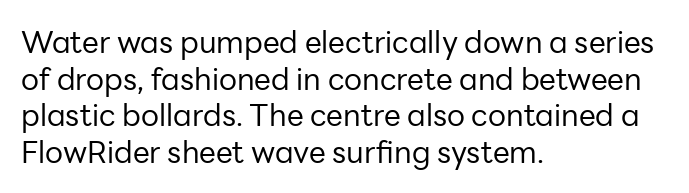
It's the straight-up-and-down kind of type. Heaviness? Minimal to ordinary, like unemphasized prose. Left-aligned paragraph, ragged on the right. How are the letters spaced? Ordinarily, with no added tracking. Character widths vary here, with narrow letters taking less room than wide ones. In terms of letterform style, serifs are entirely absent.
